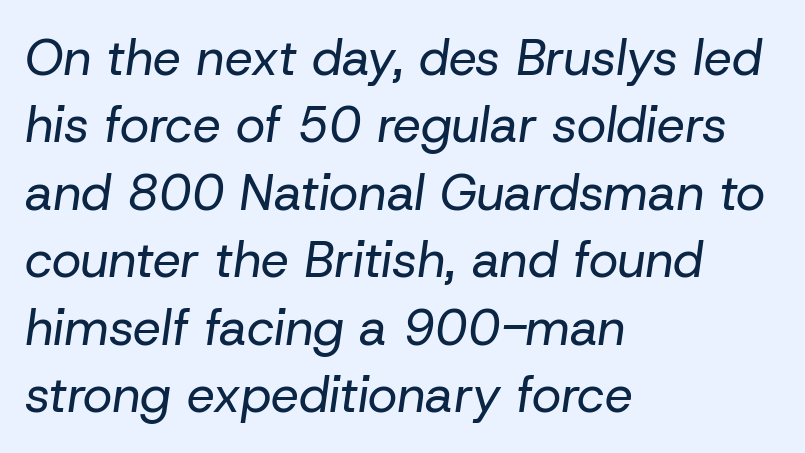
Q: Is the text bold? A: No.
Q: Is the text italic (slanted)? A: Yes, it leans right by about 8 degrees.
Q: Is the text underlined? A: No.
Q: How is the paragraph aligned? A: Left-aligned.
Q: Is the spacing between letters normal or unusually wide? A: Normal.
Q: Is the spacing between lines tight, normal or loose? A: Normal.
Q: Width (condensed, normal, or wide)? A: Normal.
Q: Stroke contrast? A: Low.
Q: x-height? A: Medium.
Q: Monospaced? A: No.
